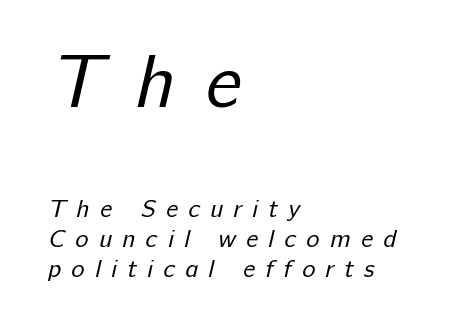
Q: Is the text bold? A: No.
Q: Is the typeface a serif or a sans-serif typeface? A: Sans-serif.
Q: Is the text underlined? A: No.
Q: How is the paragraph aligned? A: Left-aligned.
Q: Is the spacing between letters normal or unusually wide? A: Unusually wide.
Q: Which block of text is set in a larger size, the first (top) or the second (bottom)? A: The first (top) one.
Q: Width (condensed, normal, or wide)? A: Normal.
Q: Stroke contrast? A: Low.
Q: x-height? A: Medium.
Q: Monospaced? A: No.
